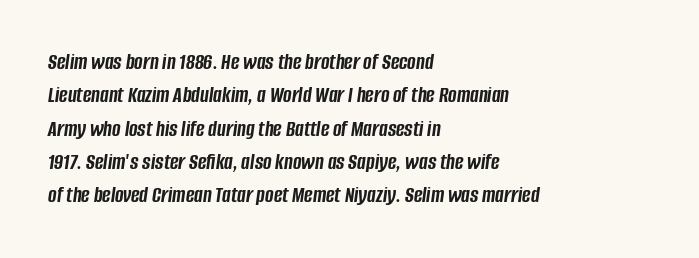
Q: Is the text bold? A: Yes.
Q: Is the text italic (slanted)? A: Yes, it leans right by about 8 degrees.
Q: Is the text underlined? A: No.
Q: How is the paragraph aligned? A: Left-aligned.
Q: Is the spacing between letters normal or unusually wide? A: Normal.
Q: Is the spacing between lines tight, normal or loose? A: Normal.
